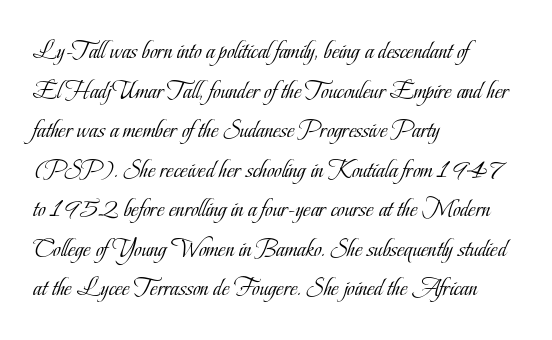
{"bold": "no", "underline": "no", "align": "left", "line_spacing": "normal", "line_spacing_ratio": 1.52, "letter_spacing": "normal", "letter_spacing_em": 0.0, "glyph_px": 26}
